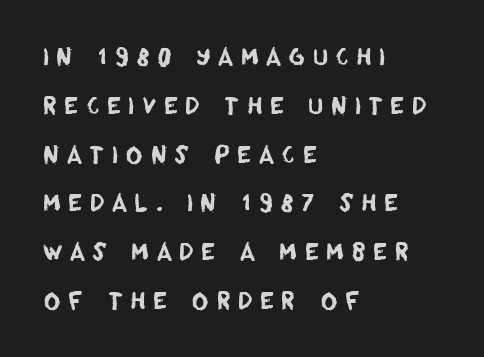
Q: Is the text underlined? A: No.
Q: How is the paragraph aligned? A: Left-aligned.
Q: Is the spacing between letters normal or unusually wide? A: Unusually wide.
Q: Is the spacing between lines tight, normal or loose? A: Loose.
